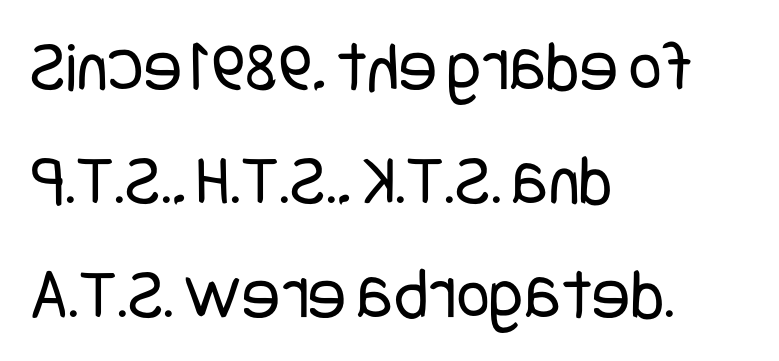
{"serif": "no", "italic": "no", "bold": "no", "weight": "regular", "width": "condensed", "stroke_contrast": "low", "x_height": "large", "underline": "no", "align": "left", "line_spacing": "normal", "line_spacing_ratio": 1.58, "letter_spacing": "normal", "letter_spacing_em": 0.0, "glyph_px": 72}
